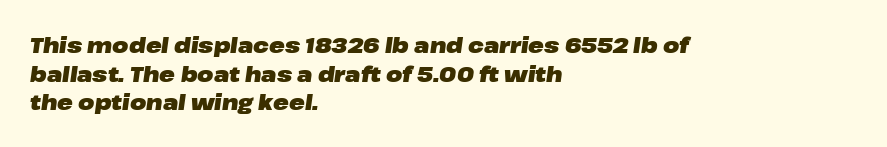
Q: Is the text bold? A: Yes.
Q: Is the text italic (slanted)? A: Yes, it leans right by about 8 degrees.
Q: Is the text underlined? A: No.
Q: How is the paragraph aligned? A: Left-aligned.
Q: Is the spacing between letters normal or unusually wide? A: Normal.
Q: Is the spacing between lines tight, normal or loose? A: Normal.
